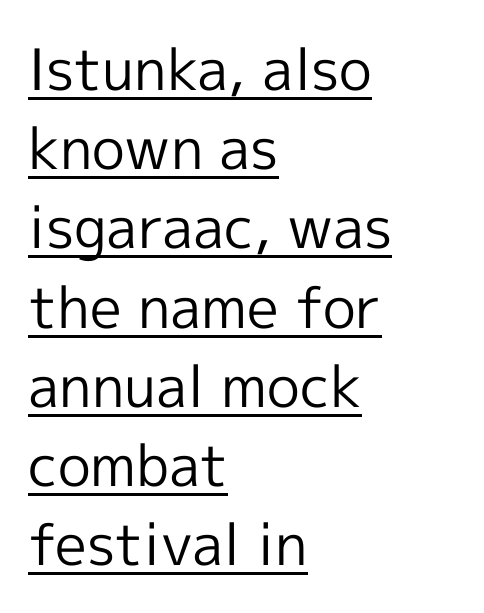
The image shows 57 px regular-weight sans-serif type, upright; set left-aligned, normal line spacing (1.39x), normal letter spacing, underlined; a medium x-height.
